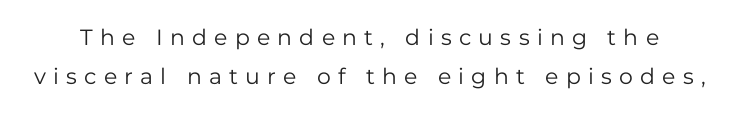
The image shows 22 px text type, upright; set line spacing 1.79x, unusually wide letter spacing (+0.33 em), not underlined.
